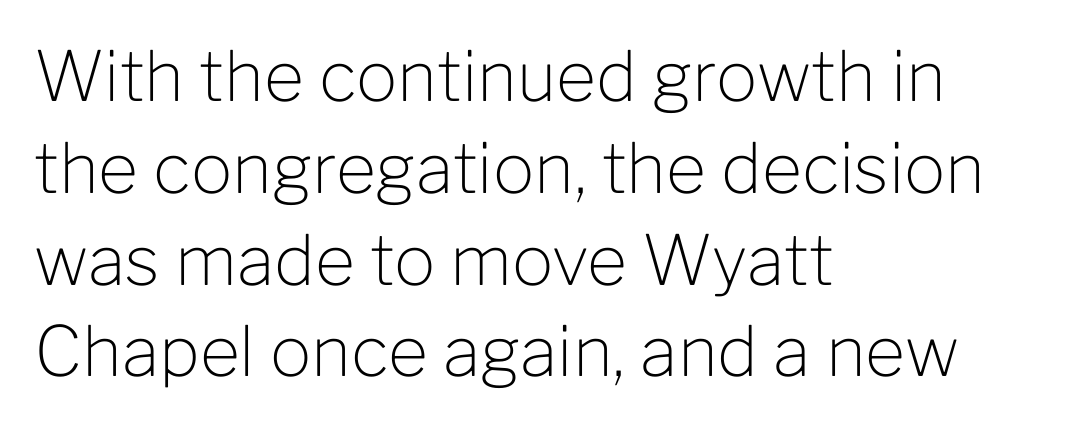
The image shows 69 px light sans-serif type, upright; set left-aligned, normal line spacing (1.33x), normal letter spacing, not underlined; low stroke contrast and a medium x-height.
